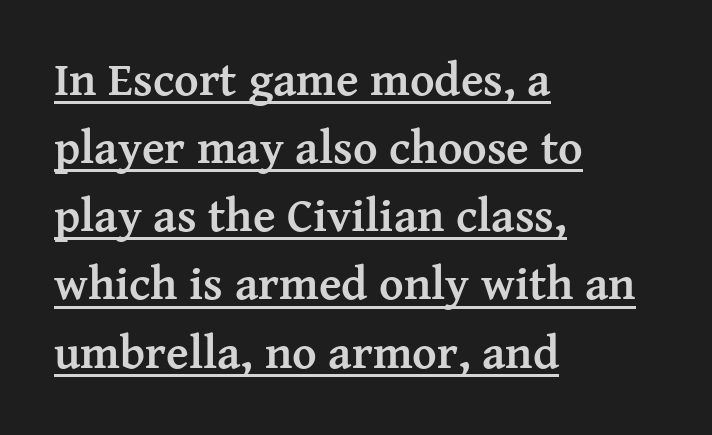
{"serif": "yes", "italic": "no", "bold": "yes", "weight": "semibold", "width": "normal", "stroke_contrast": "medium", "x_height": "medium", "monospaced": "no", "underline": "yes", "align": "left", "line_spacing": "normal", "line_spacing_ratio": 1.45, "letter_spacing": "normal", "letter_spacing_em": 0.0, "glyph_px": 47}
